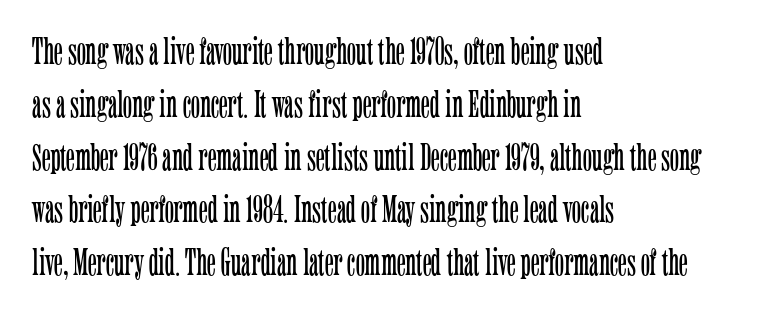
The lines in this sample share a left origin and differ only in where they stop. The typeface has the unassuming heft of standard copy or less. The space between consecutive lines is moderate. The font's upright variant was chosen for this text.
